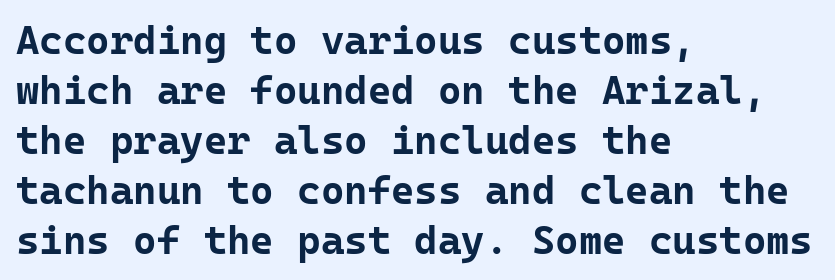
{"serif": "no", "italic": "no", "bold": "yes", "weight": "bold", "width": "normal", "stroke_contrast": "low", "x_height": "medium", "monospaced": "yes", "underline": "no", "align": "left", "line_spacing": "normal", "line_spacing_ratio": 1.25, "letter_spacing": "normal", "letter_spacing_em": 0.0, "glyph_px": 40}
